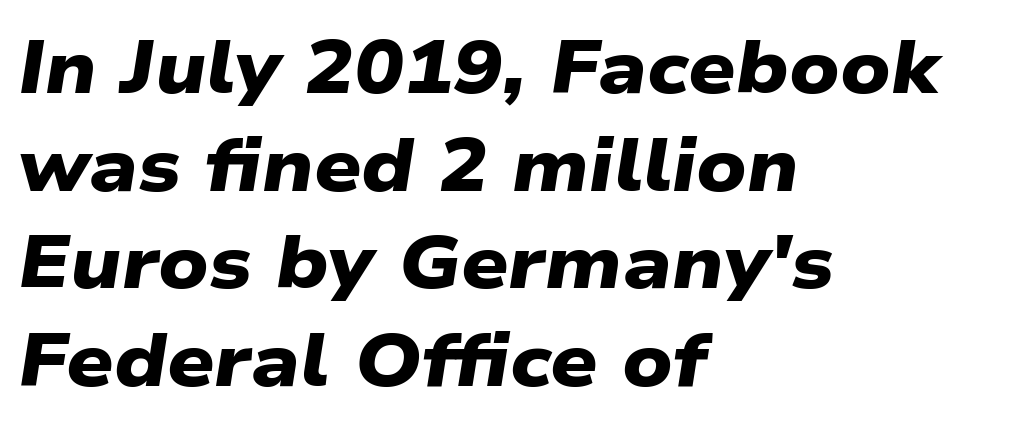
{"serif": "no", "bold": "yes", "weight": "heavy", "width": "wide", "stroke_contrast": "low", "x_height": "medium", "monospaced": "no", "underline": "no", "align": "left", "line_spacing": "normal", "line_spacing_ratio": 1.32, "letter_spacing": "normal", "letter_spacing_em": 0.0, "glyph_px": 74}
